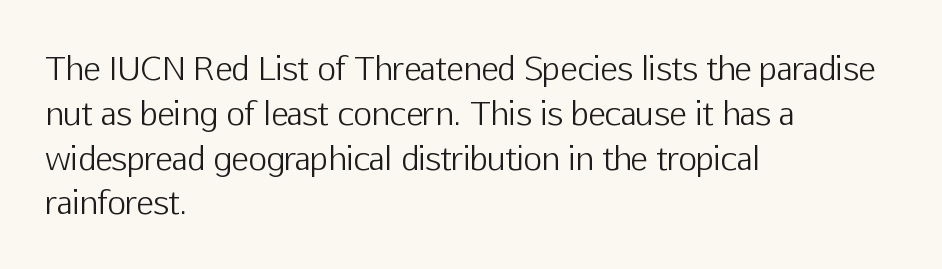
Q: Is the text bold? A: No.
Q: Is the text italic (slanted)? A: No, it is upright.
Q: Is the typeface a serif or a sans-serif typeface? A: Sans-serif.
Q: Is the text underlined? A: No.
Q: How is the paragraph aligned? A: Left-aligned.
Q: Is the spacing between letters normal or unusually wide? A: Normal.
Q: Is the spacing between lines tight, normal or loose? A: Normal.
Q: Width (condensed, normal, or wide)? A: Normal.
Q: Stroke contrast? A: Low.
Q: x-height? A: Medium.
Q: Monospaced? A: No.
